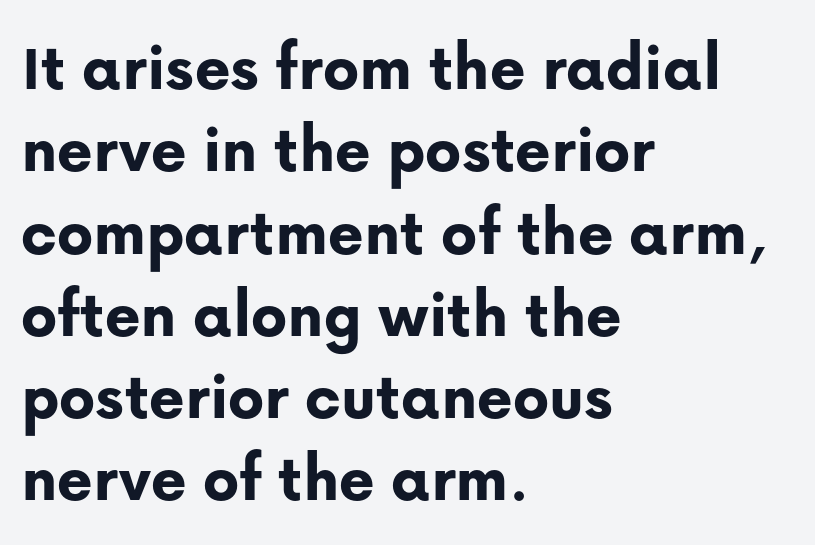
{"serif": "no", "italic": "no", "bold": "yes", "weight": "bold", "width": "normal", "stroke_contrast": "low", "x_height": "medium", "monospaced": "no", "underline": "no", "align": "left", "line_spacing_ratio": 1.21, "letter_spacing": "normal", "letter_spacing_em": 0.0, "glyph_px": 68}
